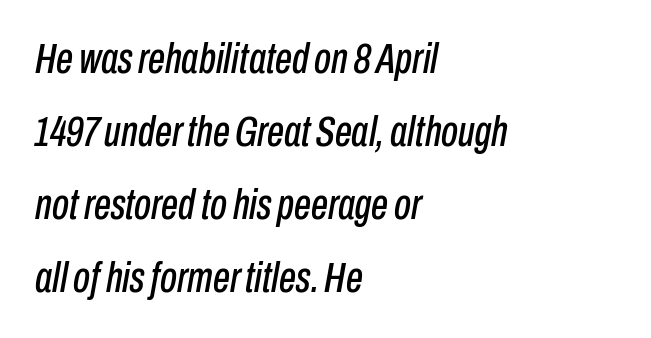
{"italic": "yes", "lean": "right", "slant_degrees": 10, "width": "condensed", "stroke_contrast": "low", "x_height": "medium", "monospaced": "no", "underline": "no", "align": "left", "line_spacing": "normal", "line_spacing_ratio": 1.7, "letter_spacing": "normal", "letter_spacing_em": 0.0, "glyph_px": 43}
